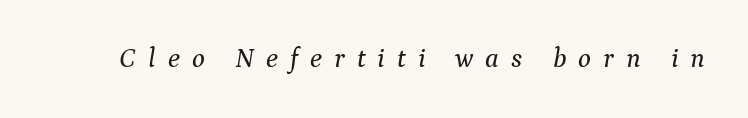
This rendering widens character spacing well past its baseline value. The space directly below the letters is spotless. Emphasis-style slanted type is in use.
